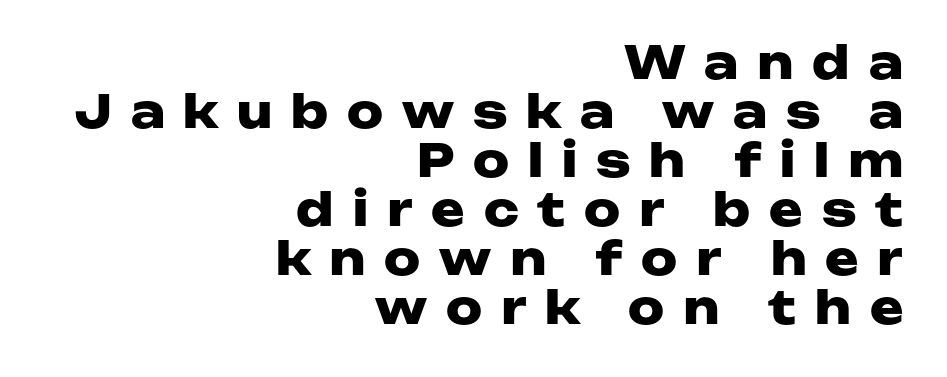
Q: Is the text bold? A: Yes.
Q: Is the text italic (slanted)? A: No, it is upright.
Q: Is the typeface a serif or a sans-serif typeface? A: Sans-serif.
Q: Is the text underlined? A: No.
Q: How is the paragraph aligned? A: Right-aligned.
Q: Is the spacing between letters normal or unusually wide? A: Unusually wide.
Q: Is the spacing between lines tight, normal or loose? A: Tight.
Q: Width (condensed, normal, or wide)? A: Wide.
Q: Stroke contrast? A: Low.
Q: x-height? A: Medium.
Q: Monospaced? A: No.
